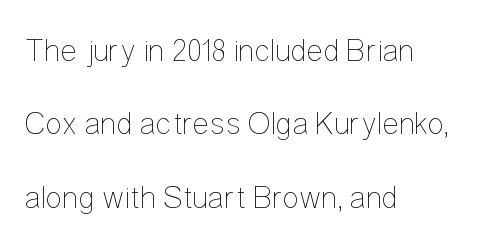
Q: Is the text bold? A: No.
Q: Is the text italic (slanted)? A: No, it is upright.
Q: Is the text underlined? A: No.
Q: How is the paragraph aligned? A: Left-aligned.
Q: Is the spacing between letters normal or unusually wide? A: Normal.
Q: Is the spacing between lines tight, normal or loose? A: Loose.
Q: Width (condensed, normal, or wide)? A: Condensed.
Q: Stroke contrast? A: Low.
Q: x-height? A: Medium.
Q: Monospaced? A: No.
